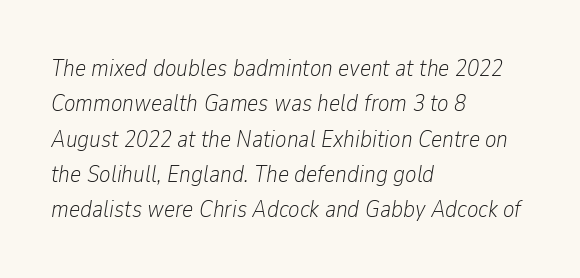
{"italic": "yes", "lean": "right", "slant_degrees": 9, "bold": "no", "underline": "no", "align": "left", "line_spacing": "normal", "line_spacing_ratio": 1.47, "letter_spacing": "normal", "letter_spacing_em": 0.0, "glyph_px": 24}
